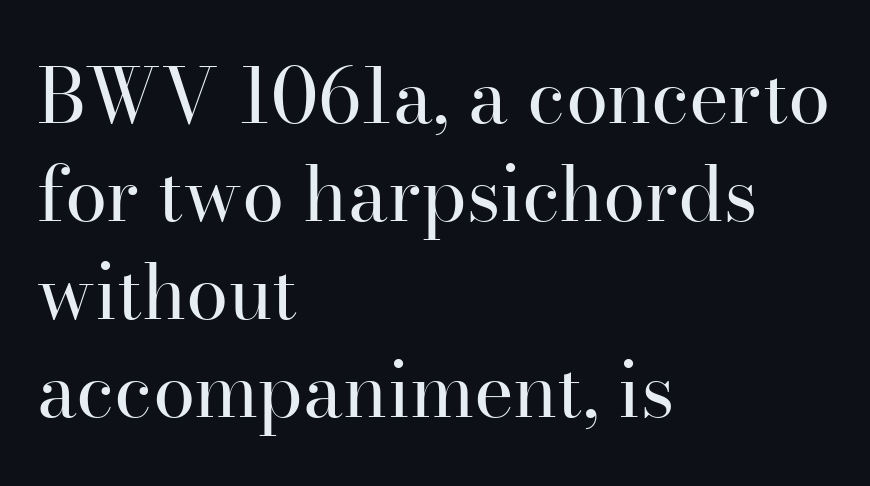
The image shows 76 px regular-weight serif type, upright; set left-aligned, normal line spacing (1.29x), normal letter spacing, not underlined; high stroke contrast and a small x-height.
